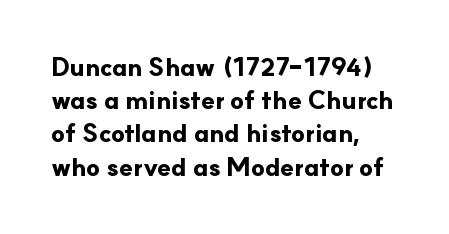
The image shows 25 px bold type, upright; set left-aligned, normal line spacing (1.33x), normal letter spacing, not underlined.
